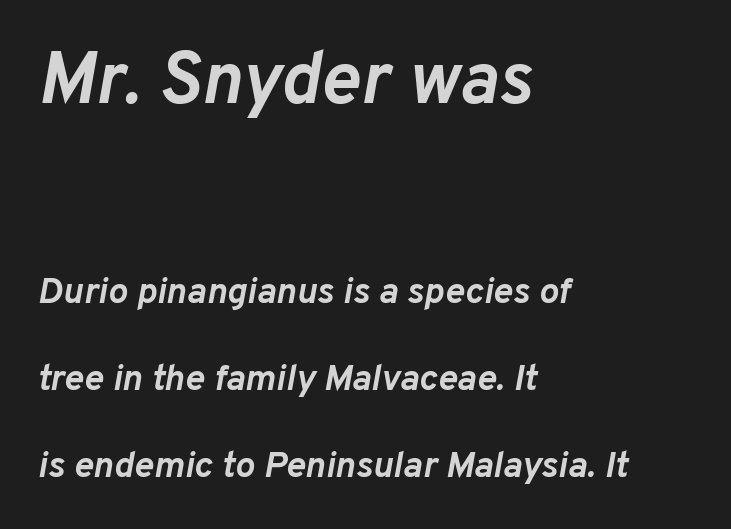
The image shows 74 px semibold type, italic (leaning right); set left-aligned, loose line spacing (2.35x), normal letter spacing, not underlined; the first (top) block is 2.0x larger; low stroke contrast and a medium x-height.
